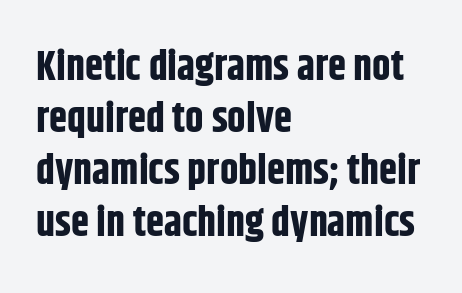
{"serif": "no", "italic": "no", "bold": "yes", "weight": "bold", "width": "condensed", "stroke_contrast": "low", "x_height": "large", "monospaced": "no", "underline": "no", "align": "left", "line_spacing": "normal", "line_spacing_ratio": 1.27, "letter_spacing": "normal", "letter_spacing_em": 0.0, "glyph_px": 41}
